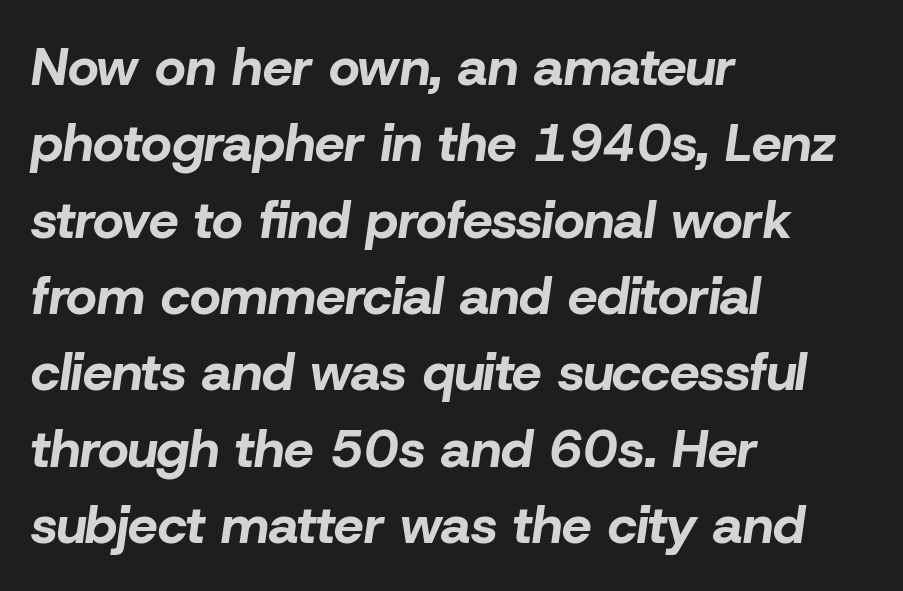
{"italic": "yes", "lean": "right", "slant_degrees": 8, "bold": "yes", "weight": "bold", "width": "normal", "stroke_contrast": "low", "x_height": "medium", "monospaced": "no", "underline": "no", "align": "left", "line_spacing": "normal", "line_spacing_ratio": 1.44, "letter_spacing": "normal", "letter_spacing_em": 0.0, "glyph_px": 53}
